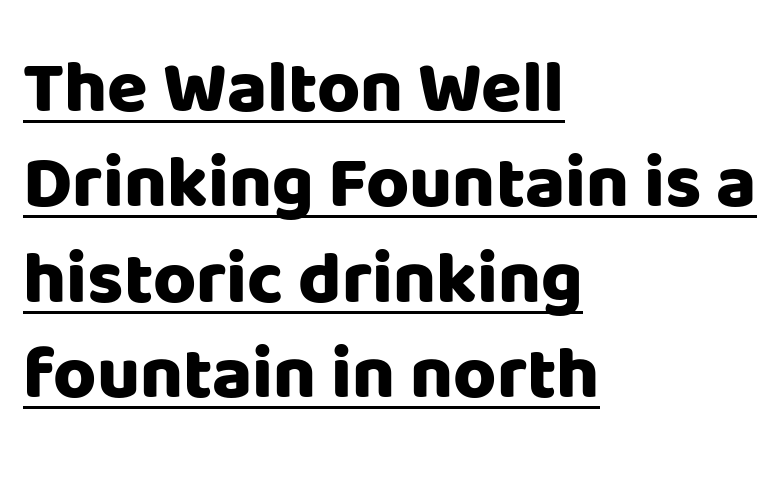
Quick note: interline space is typical. The characters display no serif detailing; their extremities are plain. Reading down the block, your eye returns to a fixed left position each line. The lettering stays uniformly vertical, giving the passage a roman look.
